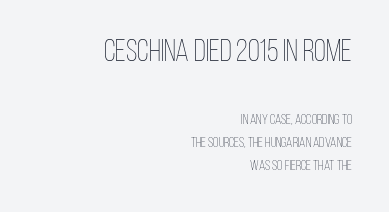
Q: Is the text bold? A: No.
Q: Is the text italic (slanted)? A: No, it is upright.
Q: Is the text underlined? A: No.
Q: How is the paragraph aligned? A: Right-aligned.
Q: Is the spacing between letters normal or unusually wide? A: Normal.
Q: Is the spacing between lines tight, normal or loose? A: Normal.
Q: Which block of text is set in a larger size, the first (top) or the second (bottom)? A: The first (top) one.
Q: Width (condensed, normal, or wide)? A: Condensed.
Q: Stroke contrast? A: Low.
Q: x-height? A: Large.
Q: Monospaced? A: No.
